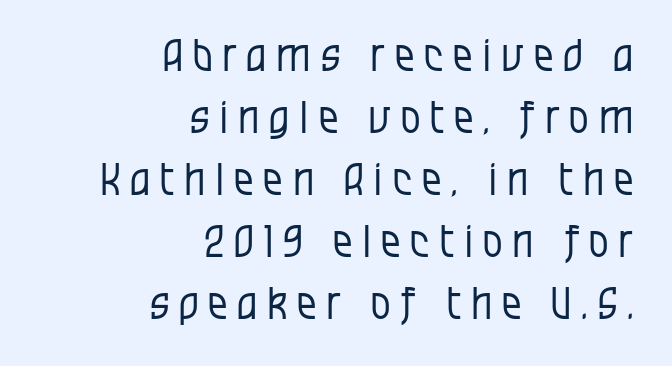
The image shows 44 px regular-weight, condensed sans-serif type, upright; set right-aligned, normal line spacing (1.41x), unusually wide letter spacing (+0.22 em), not underlined; low stroke contrast and a large x-height.
